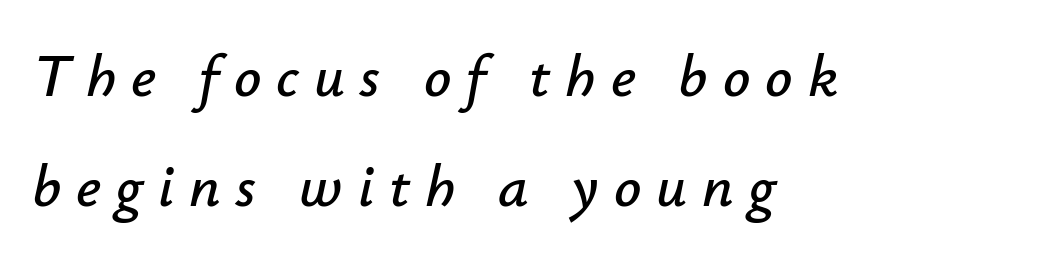
The image shows 60 px text type, italic (leaning right); set left-aligned, line spacing 1.84x, unusually wide letter spacing (+0.25 em), not underlined; low stroke contrast and a small x-height.
